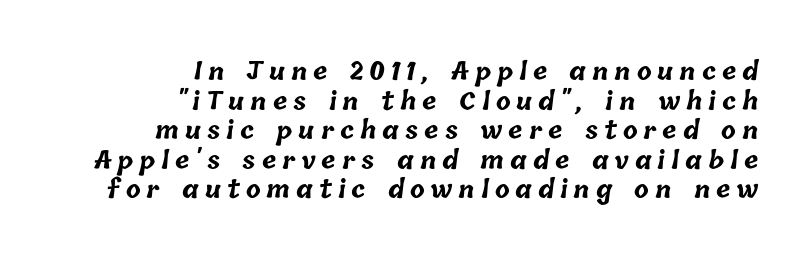
Q: Is the text bold? A: Yes.
Q: Is the text underlined? A: No.
Q: How is the paragraph aligned? A: Right-aligned.
Q: Is the spacing between letters normal or unusually wide? A: Unusually wide.
